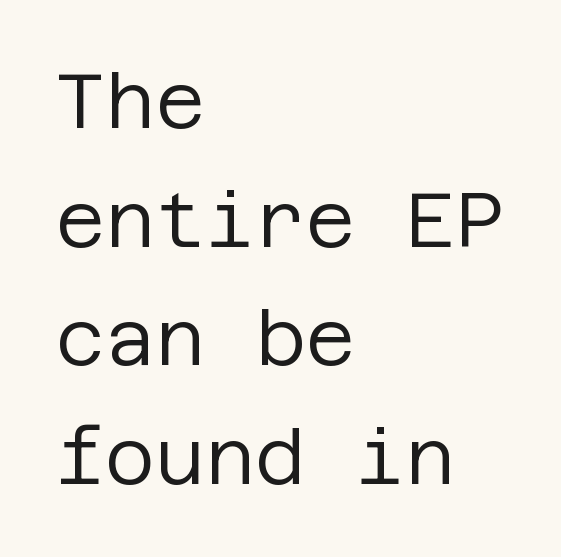
The image shows 77 px regular-weight sans-serif type, upright; set left-aligned, normal line spacing (1.54x), normal letter spacing, not underlined; low stroke contrast and a large x-height.
